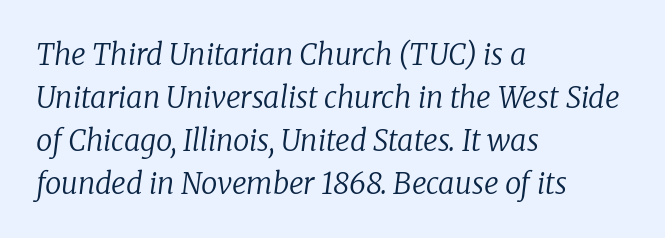
The image shows 29 px regular-weight serif type, italic (leaning right); set left-aligned, normal line spacing (1.48x), normal letter spacing, not underlined; low stroke contrast and a medium x-height.
